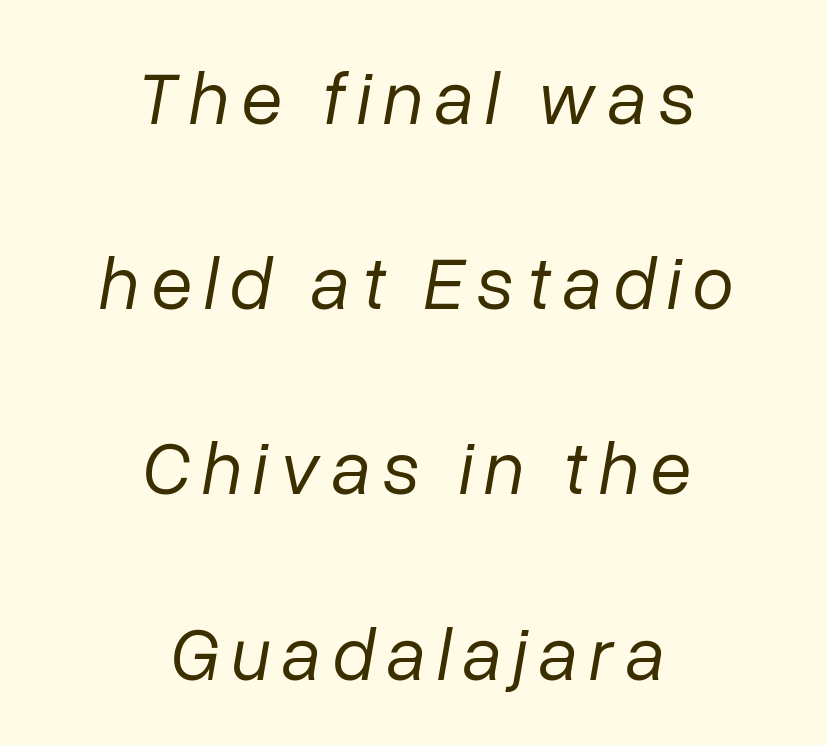
Q: Is the text bold? A: No.
Q: Is the text italic (slanted)? A: Yes, it leans right by about 10 degrees.
Q: Is the text underlined? A: No.
Q: How is the paragraph aligned? A: Centered.
Q: Is the spacing between lines tight, normal or loose? A: Loose.
Q: Width (condensed, normal, or wide)? A: Normal.
Q: Stroke contrast? A: Low.
Q: x-height? A: Medium.
Q: Monospaced? A: No.
